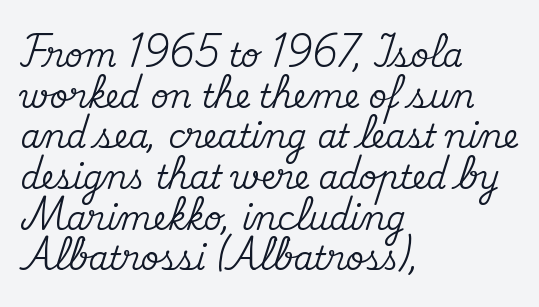
{"serif": "yes", "width": "normal", "stroke_contrast": "medium", "x_height": "small", "monospaced": "no", "underline": "no", "align": "left", "line_spacing": "normal", "line_spacing_ratio": 1.27, "letter_spacing": "normal", "letter_spacing_em": 0.0, "glyph_px": 32}
